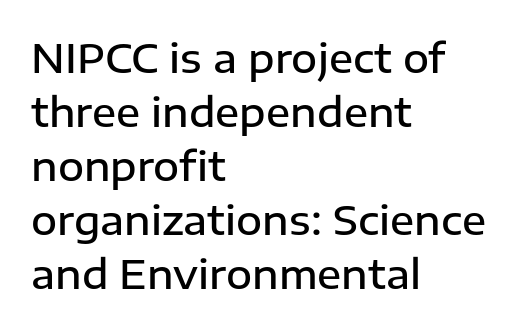
{"serif": "no", "italic": "no", "bold": "semi", "weight": "semibold", "width": "normal", "stroke_contrast": "low", "x_height": "medium", "monospaced": "no", "underline": "no", "align": "left", "line_spacing": "normal", "line_spacing_ratio": 1.35, "letter_spacing": "normal", "letter_spacing_em": 0.0, "glyph_px": 40}
